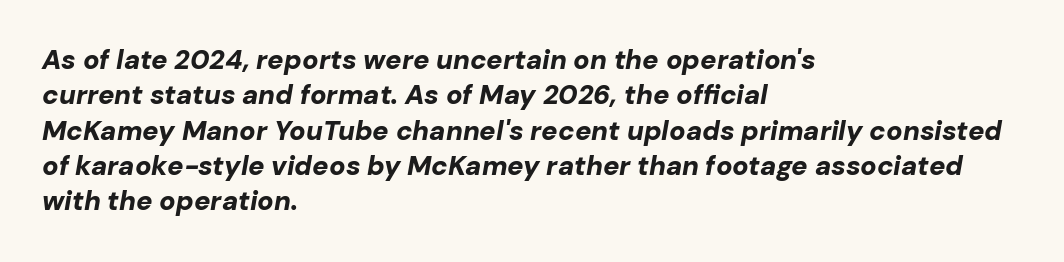
{"italic": "yes", "lean": "right", "slant_degrees": 10, "bold": "yes", "underline": "no", "align": "left", "line_spacing": "normal", "line_spacing_ratio": 1.31, "letter_spacing": "normal", "letter_spacing_em": 0.0, "glyph_px": 27}
